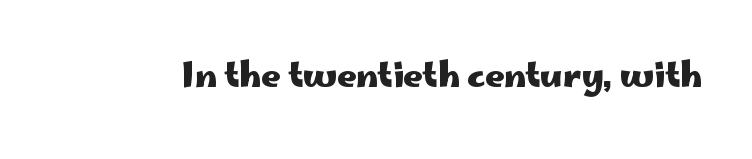
The image shows 33 px heavy, wide sans-serif type, upright; set normal letter spacing, not underlined; low stroke contrast and a small x-height.
